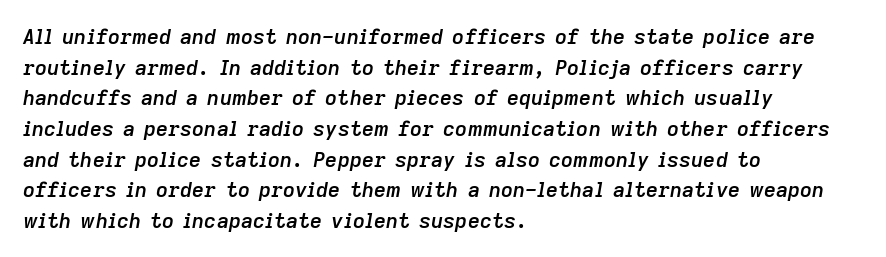
The image shows 21 px text type, italic (leaning right); set left-aligned, normal line spacing (1.46x), normal letter spacing, not underlined.
